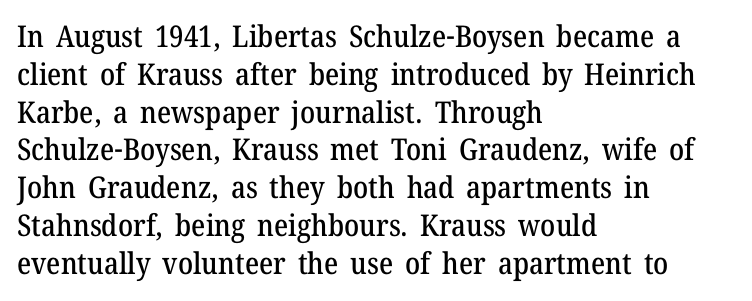
Q: Is the text italic (slanted)? A: No, it is upright.
Q: Is the typeface a serif or a sans-serif typeface? A: Serif.
Q: Is the text underlined? A: No.
Q: How is the paragraph aligned? A: Left-aligned.
Q: Is the spacing between letters normal or unusually wide? A: Normal.
Q: Is the spacing between lines tight, normal or loose? A: Normal.
Q: Width (condensed, normal, or wide)? A: Normal.
Q: Stroke contrast? A: Medium.
Q: x-height? A: Medium.
Q: Monospaced? A: No.
